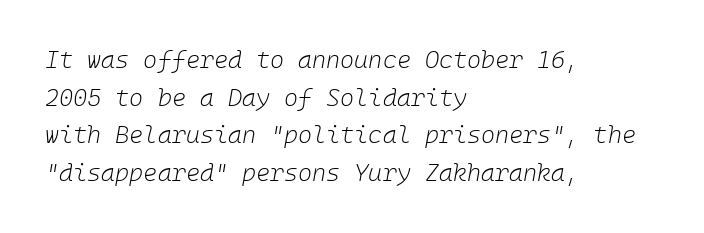
The image shows 24 px text type, italic (leaning right); set left-aligned, normal line spacing (1.57x), normal letter spacing, not underlined.
